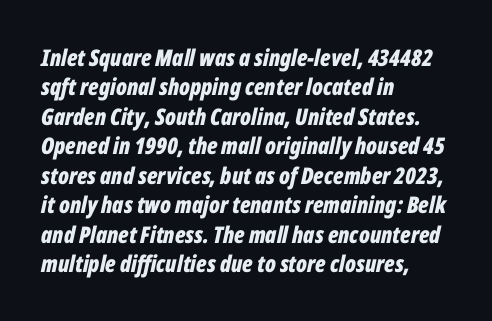
Q: Is the text bold? A: Yes.
Q: Is the text italic (slanted)? A: Yes, it leans right by about 12 degrees.
Q: Is the text underlined? A: No.
Q: How is the paragraph aligned? A: Left-aligned.
Q: Is the spacing between letters normal or unusually wide? A: Normal.
Q: Is the spacing between lines tight, normal or loose? A: Normal.
